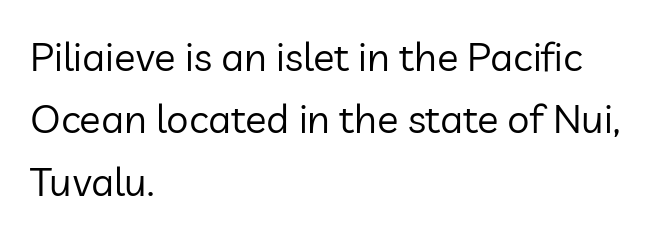
The image shows 40 px regular-weight sans-serif type, upright; set left-aligned, normal line spacing (1.56x), normal letter spacing, not underlined; low stroke contrast and a medium x-height.
